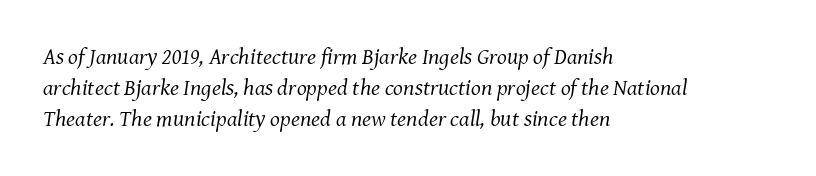
Q: Is the text bold? A: No.
Q: Is the text italic (slanted)? A: Yes, it leans right by about 8 degrees.
Q: Is the text underlined? A: No.
Q: How is the paragraph aligned? A: Left-aligned.
Q: Is the spacing between letters normal or unusually wide? A: Normal.
Q: Is the spacing between lines tight, normal or loose? A: Normal.
